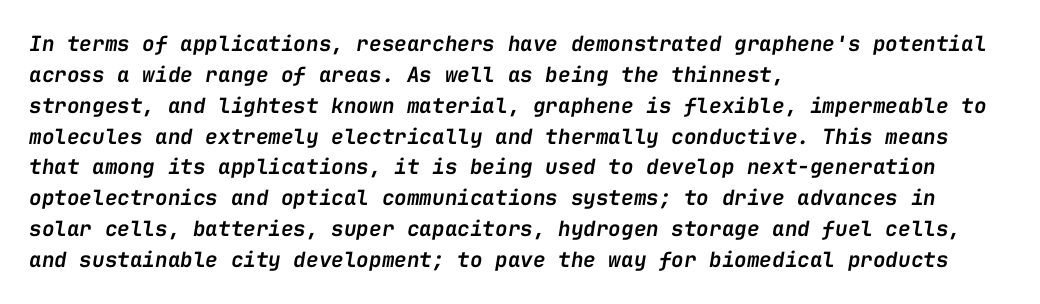
The image shows 21 px text type, italic (leaning right); set left-aligned, normal line spacing (1.47x), normal letter spacing, not underlined.
